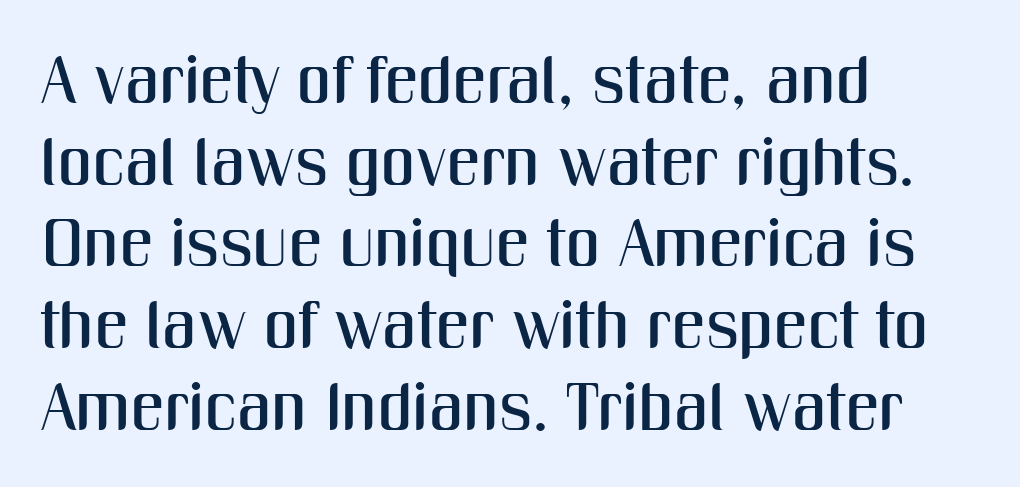
Q: Is the text italic (slanted)? A: No, it is upright.
Q: Is the typeface a serif or a sans-serif typeface? A: Sans-serif.
Q: Is the text underlined? A: No.
Q: How is the paragraph aligned? A: Left-aligned.
Q: Is the spacing between letters normal or unusually wide? A: Normal.
Q: Width (condensed, normal, or wide)? A: Condensed.
Q: Stroke contrast? A: Medium.
Q: x-height? A: Medium.
Q: Monospaced? A: No.
